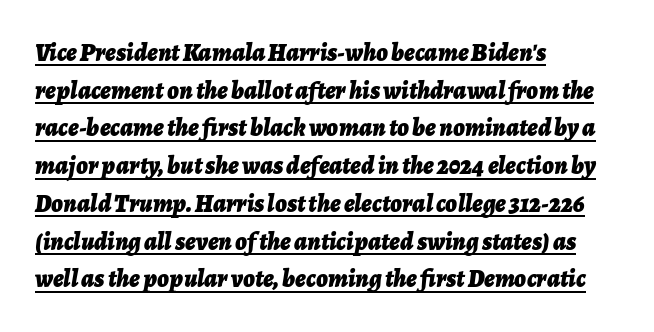
Inter-character spacing is left at the font's built-in metrics. Typographic density is high because the face is bold. Notice how a bar underscores the lettering throughout. The letters are slanted; this is an italic face.
